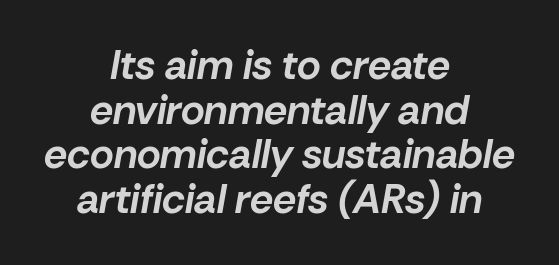
The image shows 41 px bold type, italic (leaning right); set centered, tight line spacing (1.09x), normal letter spacing, not underlined; low stroke contrast and a medium x-height.
